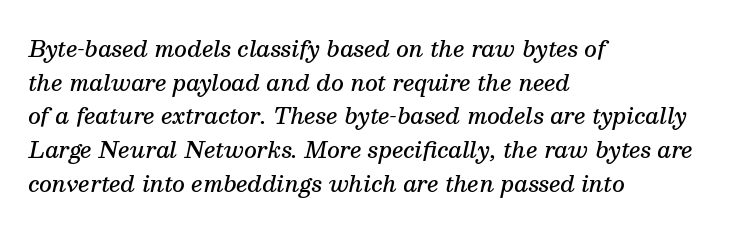
{"italic": "yes", "lean": "right", "slant_degrees": 13, "bold": "semi", "underline": "no", "align": "left", "line_spacing": "normal", "line_spacing_ratio": 1.53, "letter_spacing": "normal", "letter_spacing_em": 0.0, "glyph_px": 22}
